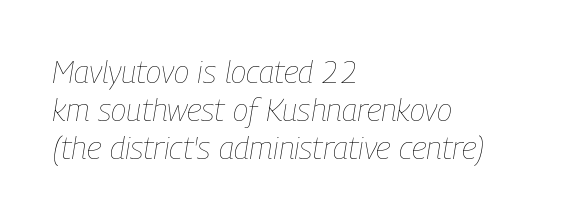
Proportional: the letters do not fall into vertical columns. The text carries the slant typical of an italic or oblique font. The characters are drawn with everyday or finer stroke widths. A student would call this left alignment; a typographer would say flush left, rag right. Honestly, there is no underline to notice here at all. The face used here is rendered with its standard letterfit.
